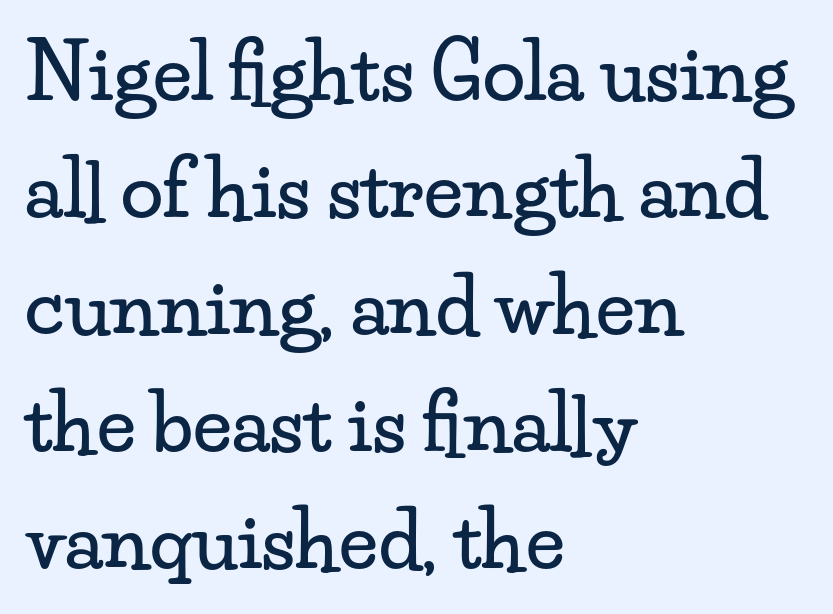
The image shows 77 px wide serif type, upright; set left-aligned, normal line spacing (1.52x), normal letter spacing, not underlined; low stroke contrast and a small x-height.
